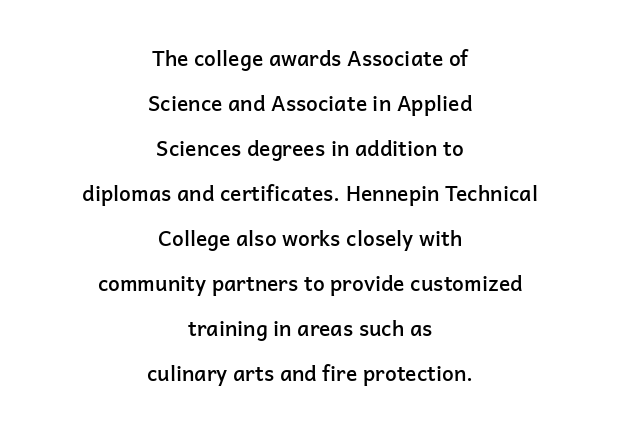
Characters follow at the spacing the type designer built in. Just letters on the line, the space beneath them empty. The paragraph has two soft edges and a firm central axis. What weight is shown? A semibold, between regular and bold.
